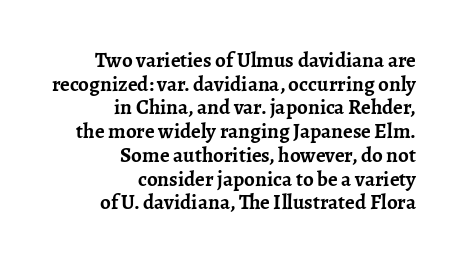
This sample uses plain, unmodified letter spacing. The face used here has the dense, thick strokes of a bold. Clear beneath every line of the passage. If you measured baseline to baseline, you'd find a short distance. Ordinary non-slanted type is in use.
